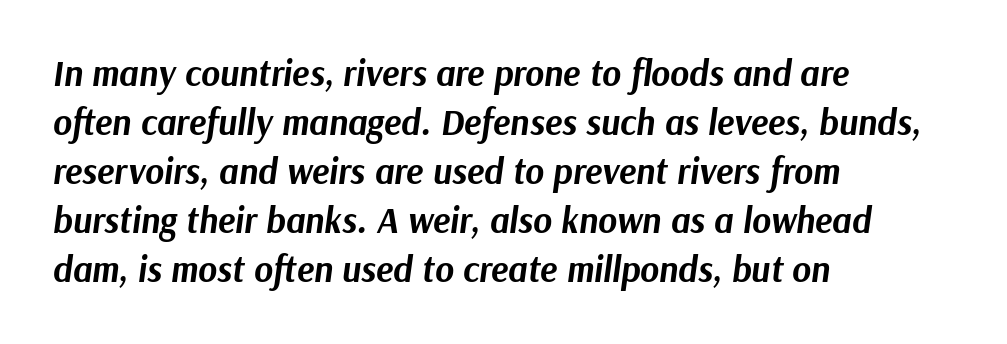
Q: Is the text bold? A: Yes.
Q: Is the text italic (slanted)? A: Yes, it leans right by about 9 degrees.
Q: Is the text underlined? A: No.
Q: How is the paragraph aligned? A: Left-aligned.
Q: Is the spacing between letters normal or unusually wide? A: Normal.
Q: Is the spacing between lines tight, normal or loose? A: Normal.
Q: Width (condensed, normal, or wide)? A: Normal.
Q: Stroke contrast? A: Medium.
Q: x-height? A: Medium.
Q: Monospaced? A: No.
